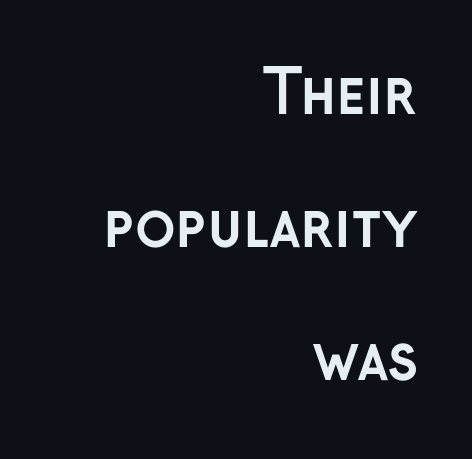
Q: Is the text bold? A: Yes.
Q: Is the text italic (slanted)? A: No, it is upright.
Q: Is the typeface a serif or a sans-serif typeface? A: Sans-serif.
Q: Is the text underlined? A: No.
Q: How is the paragraph aligned? A: Right-aligned.
Q: Is the spacing between letters normal or unusually wide? A: Normal.
Q: Is the spacing between lines tight, normal or loose? A: Loose.
Q: Width (condensed, normal, or wide)? A: Normal.
Q: Stroke contrast? A: Low.
Q: x-height? A: Medium.
Q: Monospaced? A: No.
